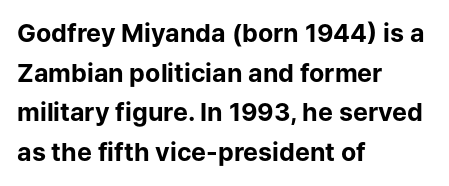
{"italic": "no", "bold": "yes", "underline": "no", "align": "left", "line_spacing": "normal", "line_spacing_ratio": 1.59, "letter_spacing": "normal", "letter_spacing_em": 0.0, "glyph_px": 25}
